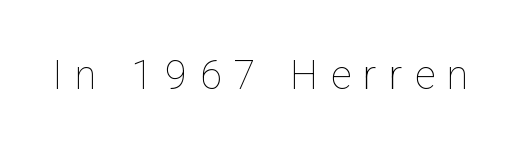
{"italic": "no", "bold": "no", "weight": "thin", "width": "normal", "stroke_contrast": "low", "x_height": "medium", "monospaced": "no", "underline": "no", "letter_spacing": "wide", "letter_spacing_em": 0.31, "glyph_px": 40}
